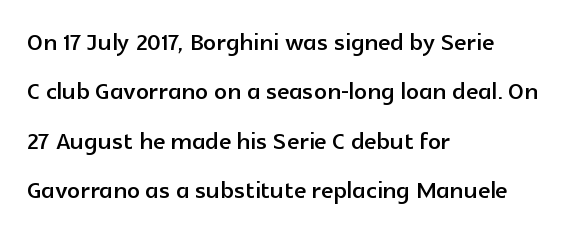
{"serif": "no", "italic": "no", "width": "normal", "x_height": "medium", "monospaced": "no", "underline": "no", "align": "left", "line_spacing": "normal", "line_spacing_ratio": 1.54, "letter_spacing": "normal", "letter_spacing_em": 0.0, "glyph_px": 32}
